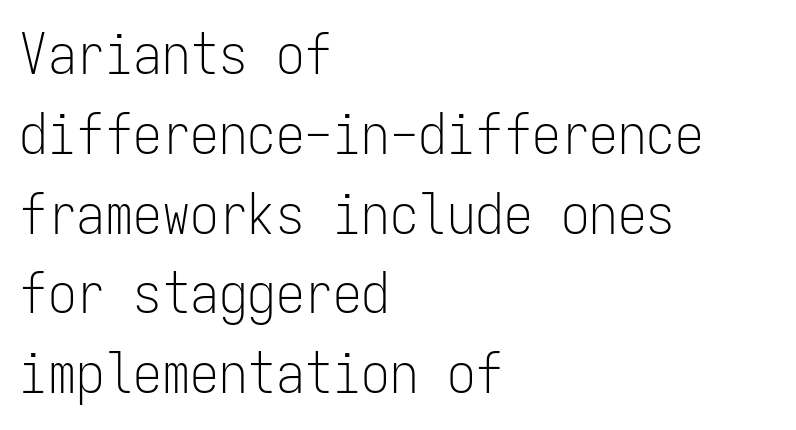
{"serif": "no", "italic": "no", "bold": "no", "weight": "light", "width": "condensed", "stroke_contrast": "low", "x_height": "medium", "monospaced": "yes", "underline": "no", "align": "left", "line_spacing": "normal", "line_spacing_ratio": 1.4, "letter_spacing": "normal", "letter_spacing_em": 0.0, "glyph_px": 57}
